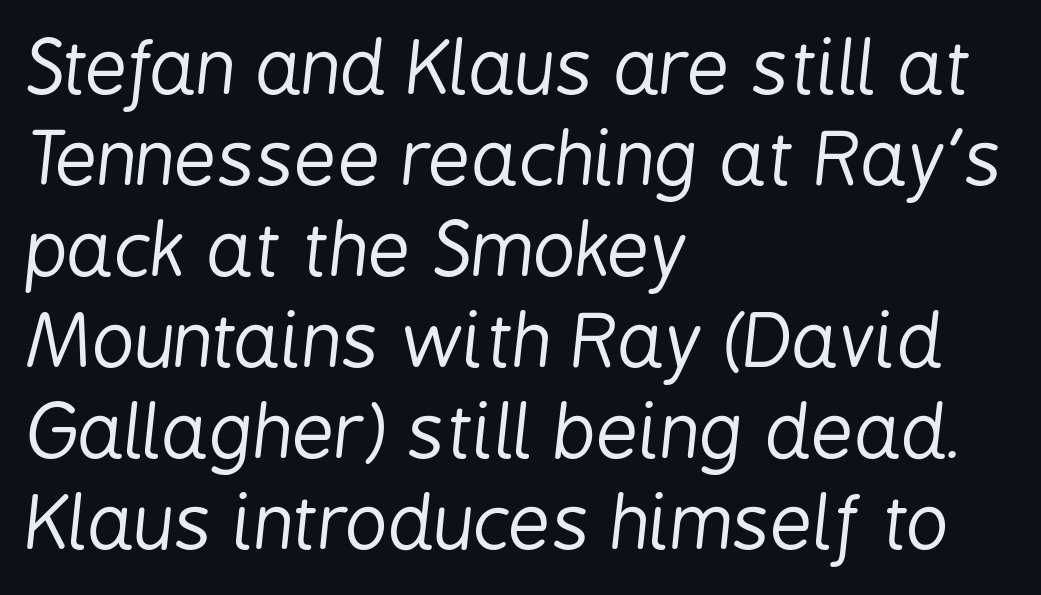
Q: Is the text bold? A: No.
Q: Is the text italic (slanted)? A: Yes, it leans right by about 6 degrees.
Q: Is the text underlined? A: No.
Q: How is the paragraph aligned? A: Left-aligned.
Q: Is the spacing between letters normal or unusually wide? A: Normal.
Q: Width (condensed, normal, or wide)? A: Condensed.
Q: Stroke contrast? A: Low.
Q: x-height? A: Medium.
Q: Monospaced? A: No.
